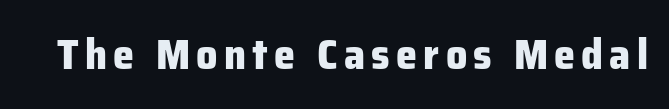
This is the regular roman posture of the typeface. A typesetter would label this face a sans. The font is running at its bold setting. Looks like regular typesetting: each glyph gets only the width it needs.
